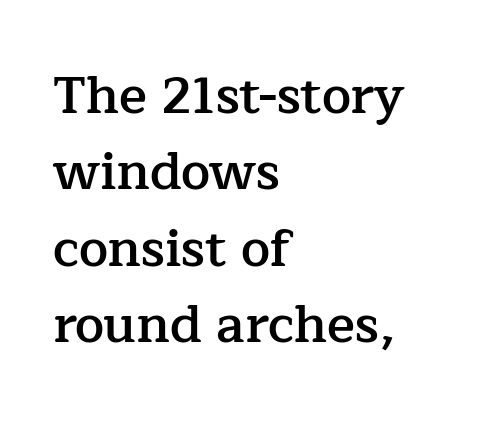
Plain, unruled lines of type. Inter-character spacing is left at the font's built-in metrics. Does the type have serifs? Yes, each stem ends in a small foot. Looks like regular typesetting: each glyph gets only the width it needs.
